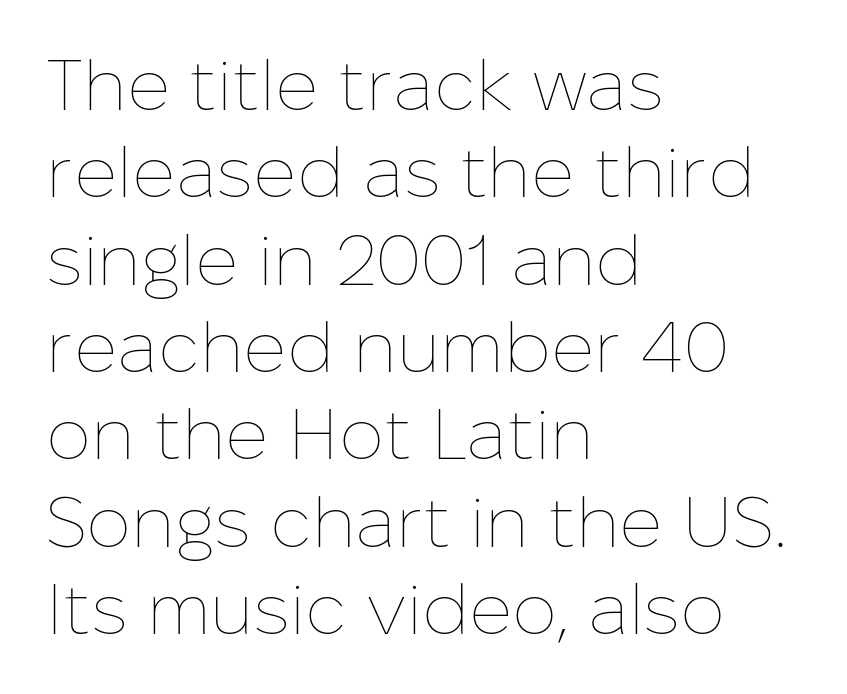
The image shows 71 px thin type, upright; set left-aligned, line spacing 1.23x, normal letter spacing, not underlined; low stroke contrast and a medium x-height.
